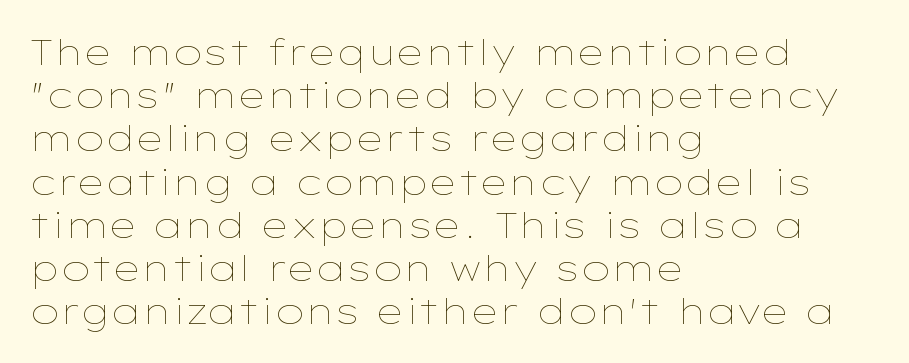
Q: Is the text bold? A: No.
Q: Is the text italic (slanted)? A: No, it is upright.
Q: Is the text underlined? A: No.
Q: How is the paragraph aligned? A: Left-aligned.
Q: Is the spacing between letters normal or unusually wide? A: Normal.
Q: Width (condensed, normal, or wide)? A: Wide.
Q: Stroke contrast? A: Low.
Q: x-height? A: Medium.
Q: Monospaced? A: No.
